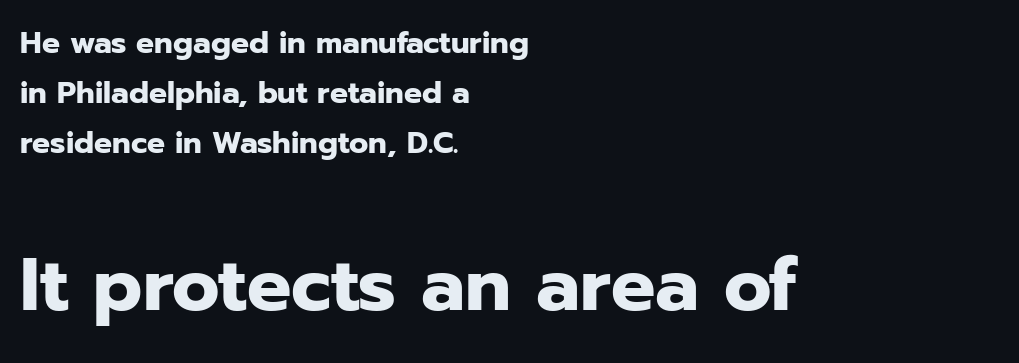
{"serif": "no", "italic": "no", "bold": "yes", "weight": "heavy", "width": "normal", "stroke_contrast": "low", "x_height": "medium", "monospaced": "no", "underline": "no", "align": "left", "line_spacing": "normal", "line_spacing_ratio": 1.67, "letter_spacing": "normal", "letter_spacing_em": 0.0, "larger_block": "second", "size_ratio": 2.47, "glyph_px": 74}
